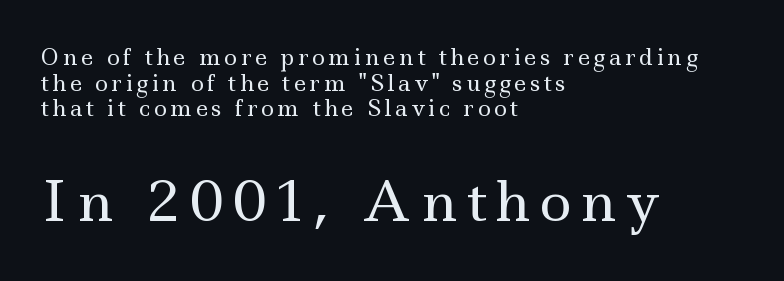
Just letters on the line, the space beneath them empty. These lines were composed using upright roman letters. All the whitespace from short lines collects on the right. Note: serifs present on the glyphs.
